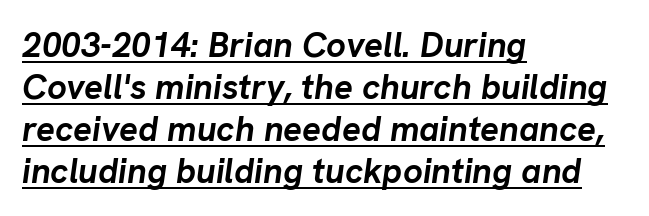
{"italic": "yes", "lean": "right", "slant_degrees": 8, "bold": "yes", "weight": "semibold", "width": "normal", "stroke_contrast": "low", "x_height": "medium", "monospaced": "no", "underline": "yes", "align": "left", "line_spacing_ratio": 1.2, "letter_spacing": "normal", "letter_spacing_em": 0.0, "glyph_px": 35}
